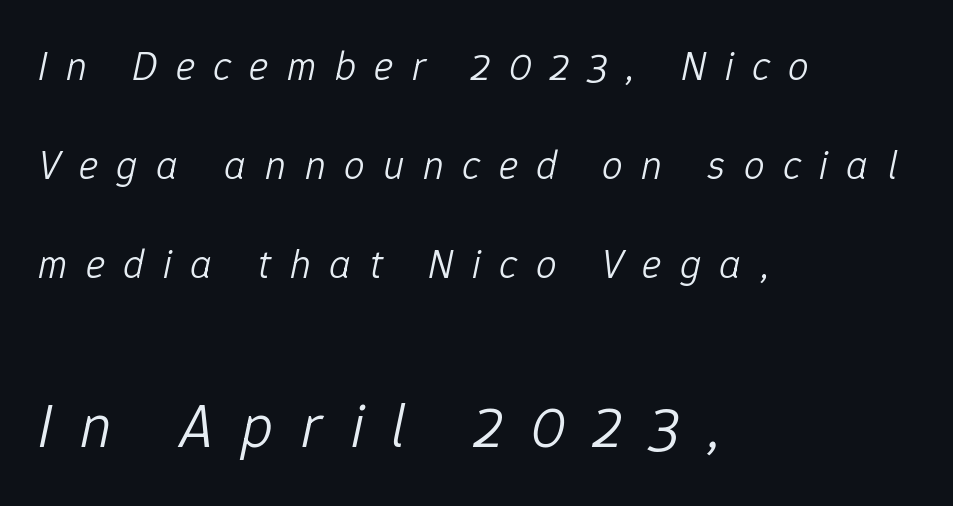
Block two is the big one; block one sits smaller above it. The text block is weighted toward the left margin, trailing off unevenly rightward. Think of a printed novel: that variable character pitch is what you see here. Stems and bowls with no extra thickness — not bold.
